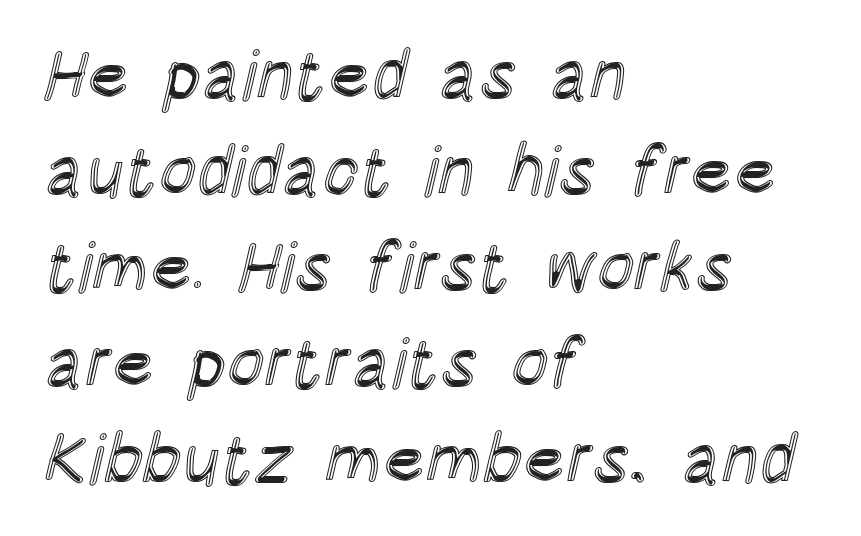
The image shows 70 px condensed type; set left-aligned, normal line spacing (1.37x), normal letter spacing, not underlined; a large x-height.
